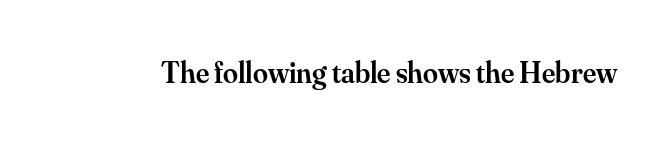
The image shows 30 px semibold serif type, upright; set normal letter spacing, not underlined; medium stroke contrast and a small x-height.
